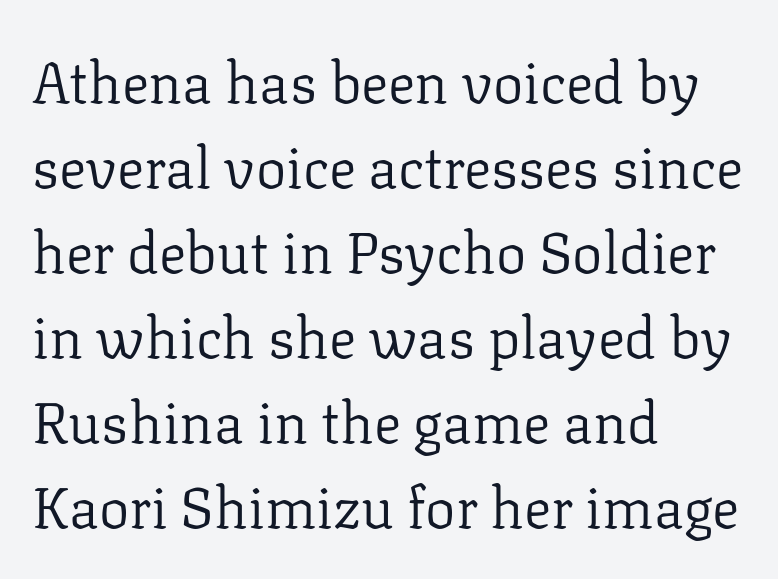
Q: Is the text bold? A: No.
Q: Is the text italic (slanted)? A: No, it is upright.
Q: Is the typeface a serif or a sans-serif typeface? A: Serif.
Q: Is the text underlined? A: No.
Q: How is the paragraph aligned? A: Left-aligned.
Q: Is the spacing between letters normal or unusually wide? A: Normal.
Q: Is the spacing between lines tight, normal or loose? A: Normal.
Q: Width (condensed, normal, or wide)? A: Normal.
Q: Stroke contrast? A: Low.
Q: x-height? A: Medium.
Q: Monospaced? A: No.
